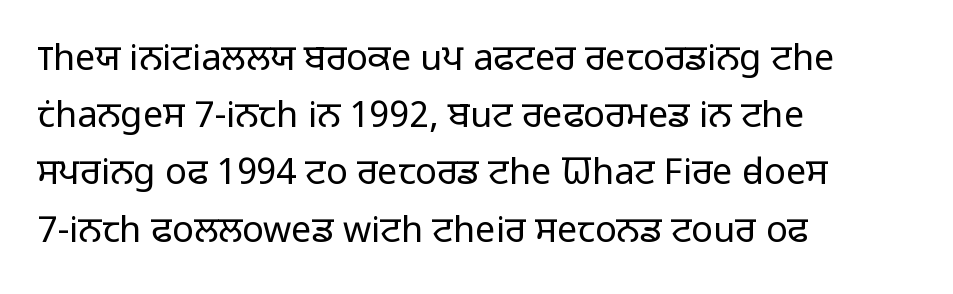
Q: Is the text bold? A: No.
Q: Is the text italic (slanted)? A: No, it is upright.
Q: Is the typeface a serif or a sans-serif typeface? A: Sans-serif.
Q: Is the text underlined? A: No.
Q: How is the paragraph aligned? A: Left-aligned.
Q: Is the spacing between letters normal or unusually wide? A: Normal.
Q: Is the spacing between lines tight, normal or loose? A: Normal.
Q: Width (condensed, normal, or wide)? A: Normal.
Q: Stroke contrast? A: Low.
Q: x-height? A: Medium.
Q: Monospaced? A: No.
